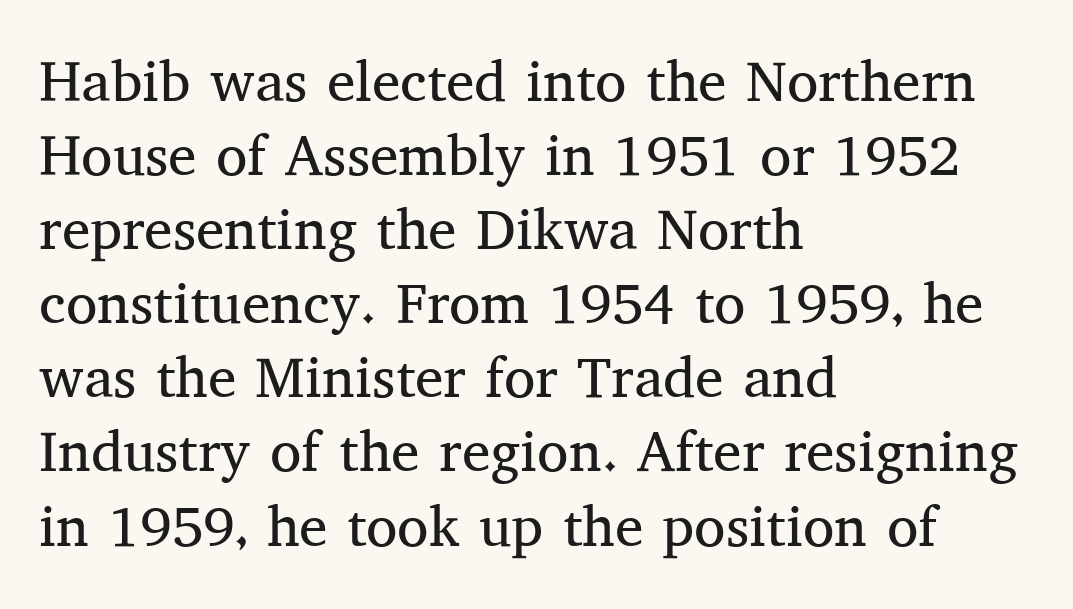
The image shows 57 px regular-weight serif type, upright; set left-aligned, normal line spacing (1.3x), normal letter spacing, not underlined; medium stroke contrast and a medium x-height.
